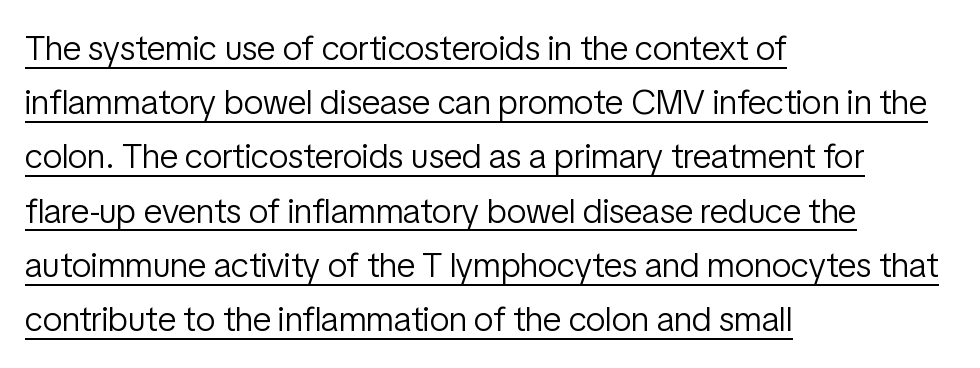
Q: Is the text bold? A: No.
Q: Is the text italic (slanted)? A: No, it is upright.
Q: Is the typeface a serif or a sans-serif typeface? A: Sans-serif.
Q: Is the text underlined? A: Yes.
Q: How is the paragraph aligned? A: Left-aligned.
Q: Is the spacing between letters normal or unusually wide? A: Normal.
Q: Is the spacing between lines tight, normal or loose? A: Normal.
Q: Width (condensed, normal, or wide)? A: Condensed.
Q: Stroke contrast? A: Low.
Q: x-height? A: Medium.
Q: Monospaced? A: No.
